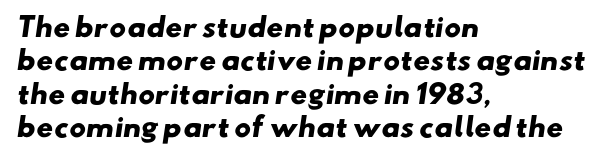
Q: Is the text bold? A: Yes.
Q: Is the text underlined? A: No.
Q: How is the paragraph aligned? A: Left-aligned.
Q: Is the spacing between letters normal or unusually wide? A: Normal.
Q: Is the spacing between lines tight, normal or loose? A: Normal.
